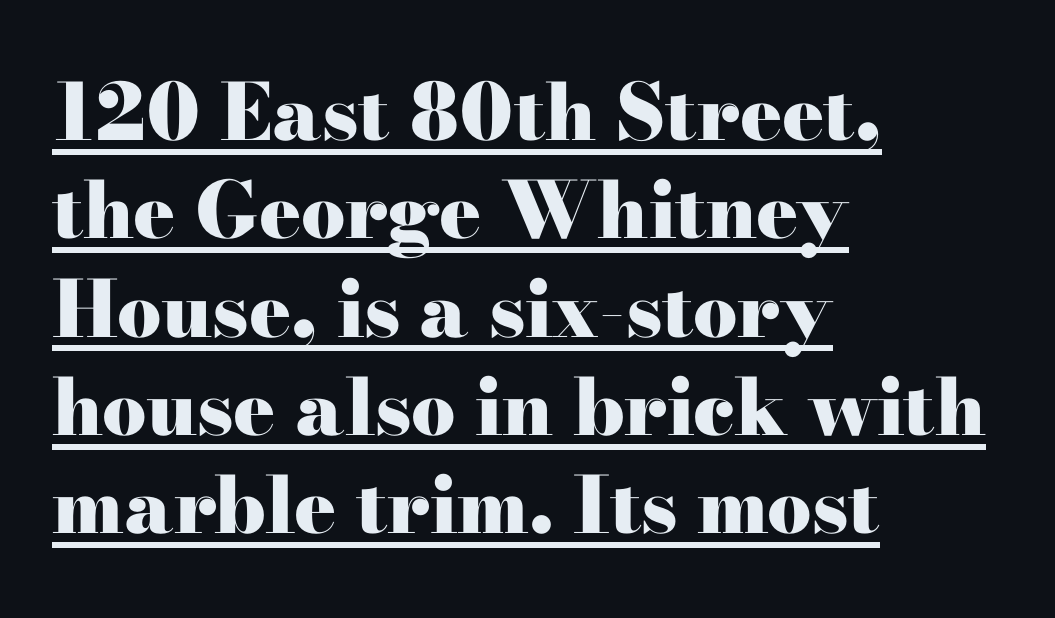
{"serif": "yes", "italic": "no", "bold": "yes", "weight": "heavy", "width": "wide", "stroke_contrast": "high", "x_height": "small", "monospaced": "no", "underline": "yes", "align": "left", "line_spacing": "normal", "line_spacing_ratio": 1.26, "letter_spacing": "normal", "letter_spacing_em": 0.0, "glyph_px": 78}
